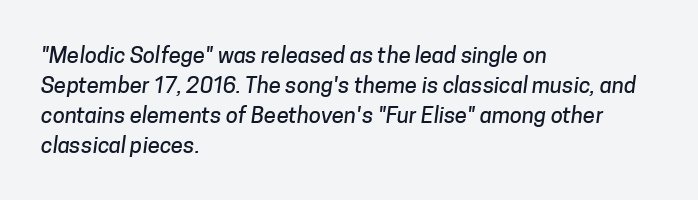
Q: Is the text underlined? A: No.
Q: How is the paragraph aligned? A: Left-aligned.
Q: Is the spacing between letters normal or unusually wide? A: Normal.
Q: Is the spacing between lines tight, normal or loose? A: Normal.
